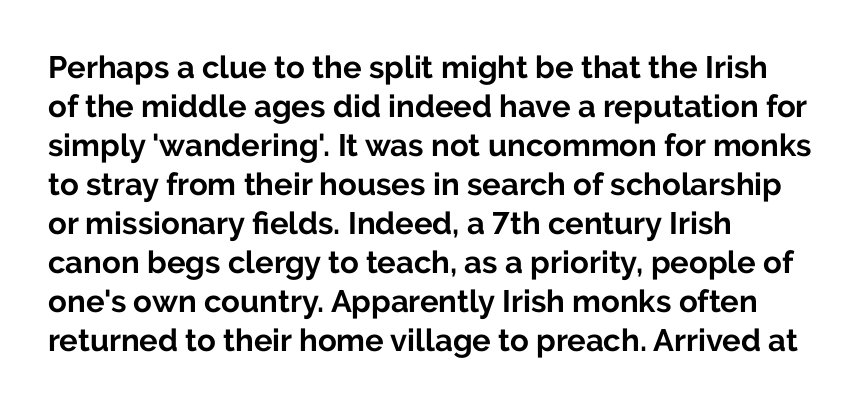
Quick note: interline space is typical. No feet cap the strokes, marking this as sans-serif type. The zone under the glyphs is completely vacant. I'd describe the lettering as bold — thick and assertive. Do the characters align in a grid? No, the font is proportional.
